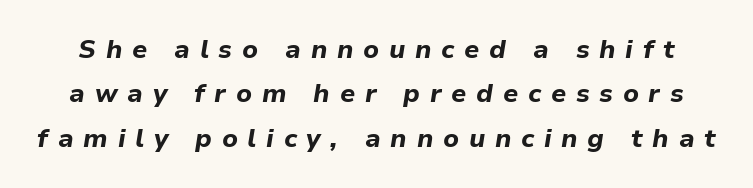
{"italic": "yes", "lean": "right", "slant_degrees": 9, "bold": "yes", "underline": "no", "line_spacing_ratio": 1.71, "letter_spacing": "wide", "letter_spacing_em": 0.37, "glyph_px": 26}
